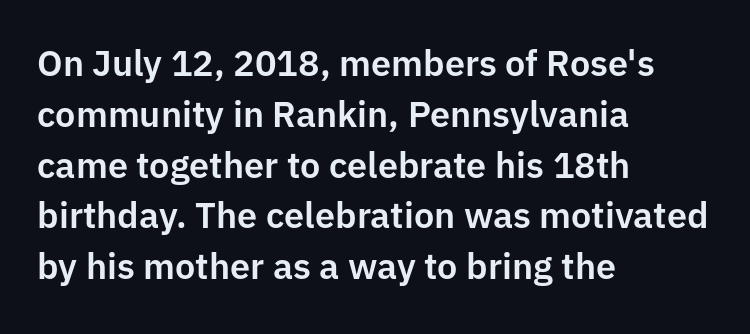
The image shows 36 px sans-serif type, upright; set left-aligned, normal line spacing (1.41x), normal letter spacing, not underlined; low stroke contrast and a medium x-height.
